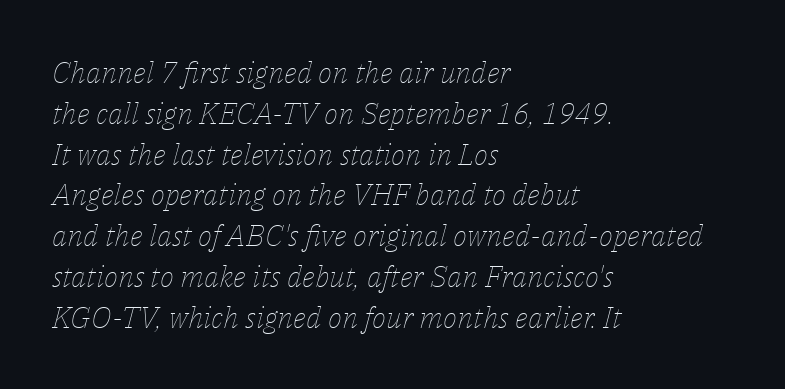
Q: Is the text bold? A: No.
Q: Is the text italic (slanted)? A: Yes, it leans right by about 14 degrees.
Q: Is the text underlined? A: No.
Q: How is the paragraph aligned? A: Left-aligned.
Q: Is the spacing between letters normal or unusually wide? A: Normal.
Q: Is the spacing between lines tight, normal or loose? A: Normal.
Q: Width (condensed, normal, or wide)? A: Normal.
Q: Stroke contrast? A: Low.
Q: x-height? A: Medium.
Q: Monospaced? A: No.
